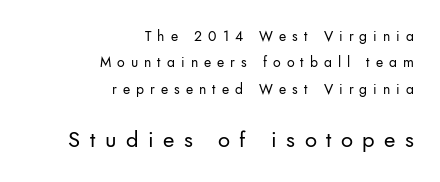
The image shows 22 px text type, upright; set right-aligned, line spacing 1.89x, unusually wide letter spacing (+0.43 em), not underlined; the second (bottom) block is 1.57x larger.
